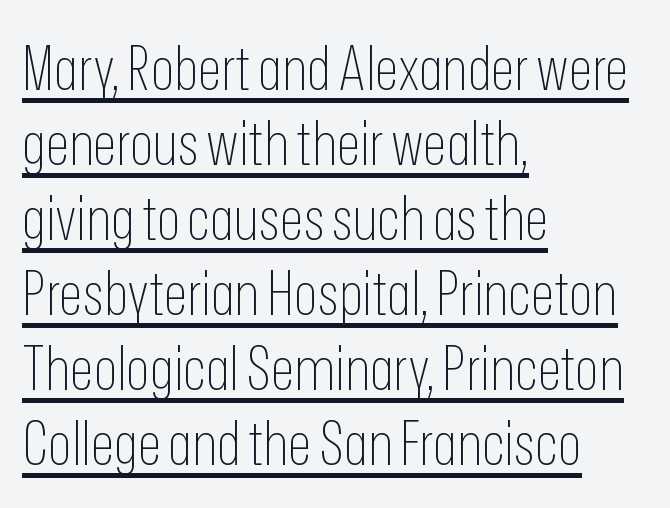
Q: Is the text bold? A: No.
Q: Is the text italic (slanted)? A: No, it is upright.
Q: Is the typeface a serif or a sans-serif typeface? A: Sans-serif.
Q: Is the text underlined? A: Yes.
Q: How is the paragraph aligned? A: Left-aligned.
Q: Is the spacing between letters normal or unusually wide? A: Normal.
Q: Width (condensed, normal, or wide)? A: Condensed.
Q: Stroke contrast? A: Low.
Q: x-height? A: Medium.
Q: Monospaced? A: No.
